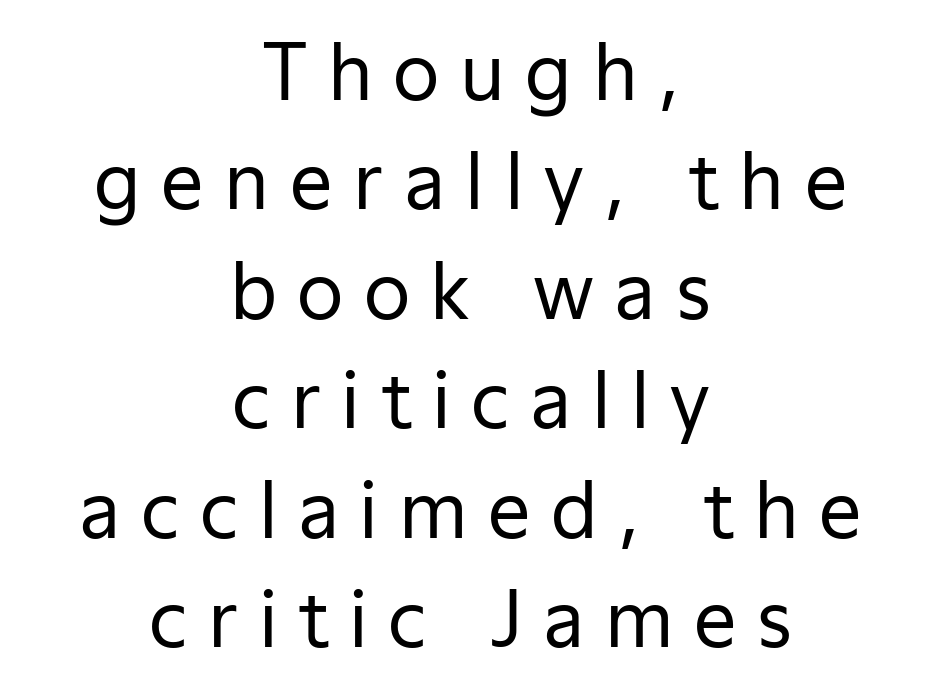
Typeset on center — no edge is straight. Beneath every word, the page is bare. Italic: no, the glyphs are upright roman. These lines are rendered in a variable-pitch font. The line texture is sparse and dotted thanks to wide tracking.
